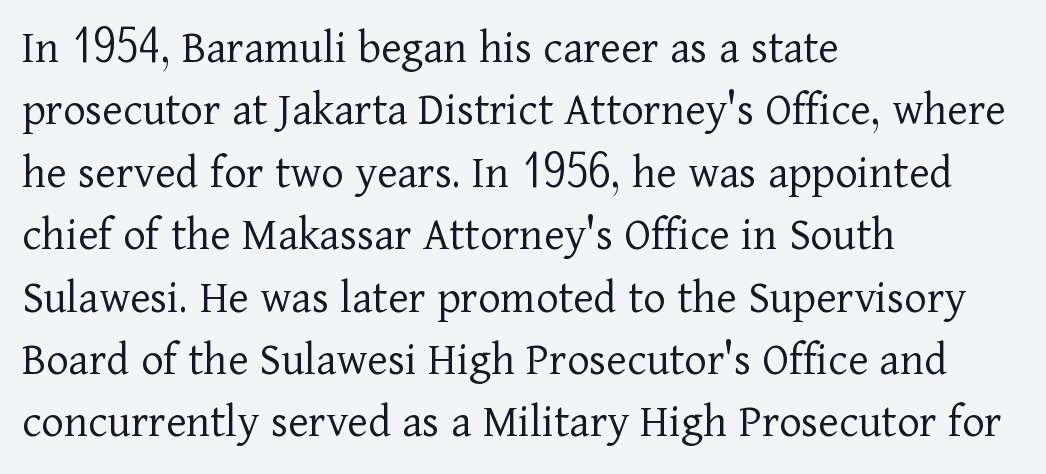
Is the stroke heavy? The answer is a plain regular-or-lighter. In terms of letterform style, serifs are clearly present. Descenders are the only things crossing below the line. Ascenders rise straight up at ninety degrees.
